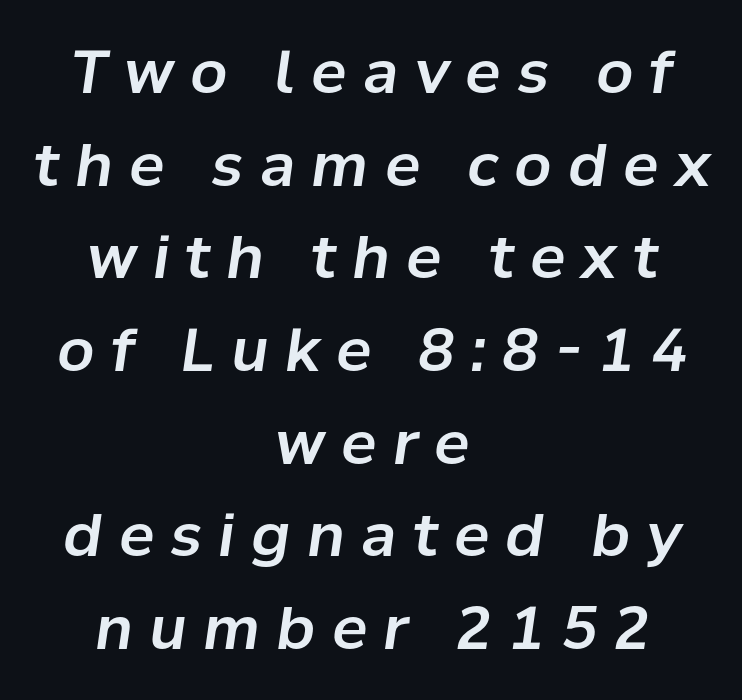
{"italic": "yes", "lean": "right", "slant_degrees": 8, "width": "normal", "stroke_contrast": "low", "x_height": "medium", "monospaced": "no", "underline": "no", "align": "center", "line_spacing": "normal", "line_spacing_ratio": 1.57, "letter_spacing": "wide", "letter_spacing_em": 0.28, "glyph_px": 59}
